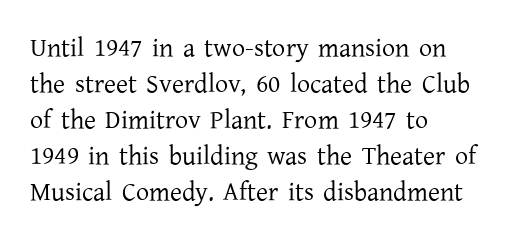
Q: Is the text bold? A: No.
Q: Is the text italic (slanted)? A: No, it is upright.
Q: Is the text underlined? A: No.
Q: How is the paragraph aligned? A: Left-aligned.
Q: Is the spacing between letters normal or unusually wide? A: Normal.
Q: Is the spacing between lines tight, normal or loose? A: Normal.
